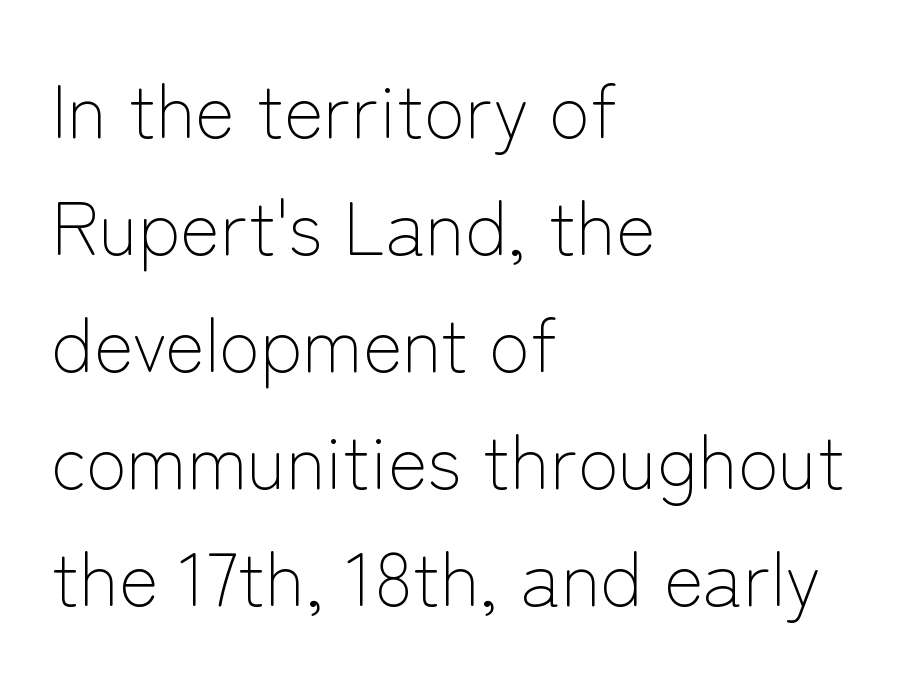
Q: Is the text bold? A: No.
Q: Is the text italic (slanted)? A: No, it is upright.
Q: Is the typeface a serif or a sans-serif typeface? A: Sans-serif.
Q: Is the text underlined? A: No.
Q: How is the paragraph aligned? A: Left-aligned.
Q: Is the spacing between letters normal or unusually wide? A: Normal.
Q: Is the spacing between lines tight, normal or loose? A: Normal.
Q: Width (condensed, normal, or wide)? A: Normal.
Q: Stroke contrast? A: Low.
Q: x-height? A: Medium.
Q: Monospaced? A: No.
